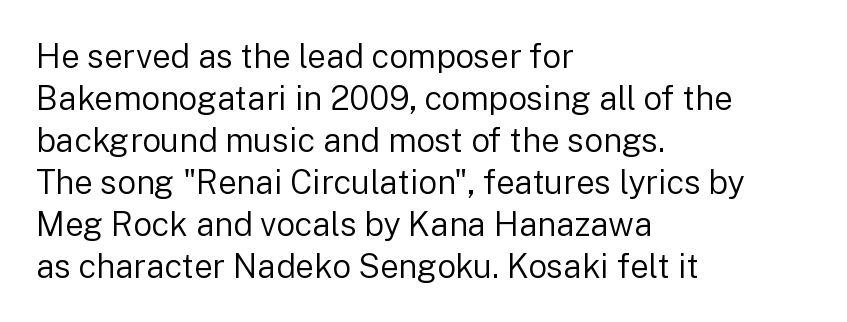
The image shows 33 px regular-weight sans-serif type, upright; set left-aligned, normal line spacing (1.27x), normal letter spacing, not underlined; low stroke contrast and a medium x-height.
